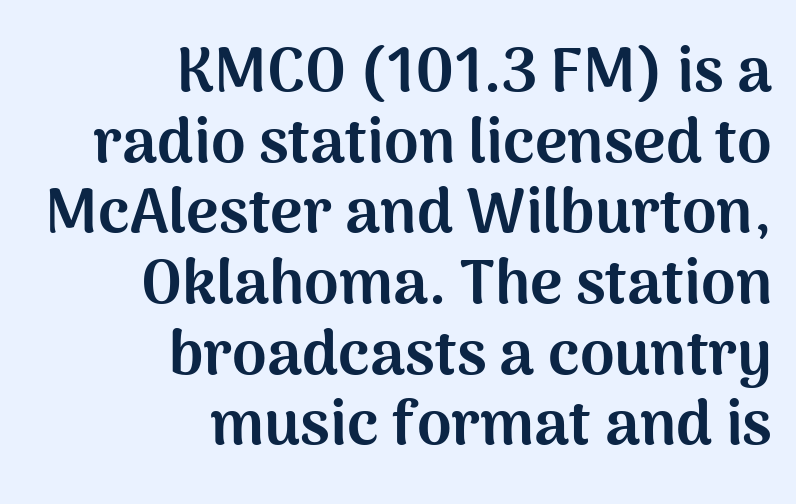
Q: Is the text bold? A: Yes.
Q: Is the text italic (slanted)? A: No, it is upright.
Q: Is the typeface a serif or a sans-serif typeface? A: Sans-serif.
Q: Is the text underlined? A: No.
Q: How is the paragraph aligned? A: Right-aligned.
Q: Is the spacing between letters normal or unusually wide? A: Normal.
Q: Is the spacing between lines tight, normal or loose? A: Tight.
Q: Width (condensed, normal, or wide)? A: Normal.
Q: Stroke contrast? A: Medium.
Q: x-height? A: Medium.
Q: Monospaced? A: No.
